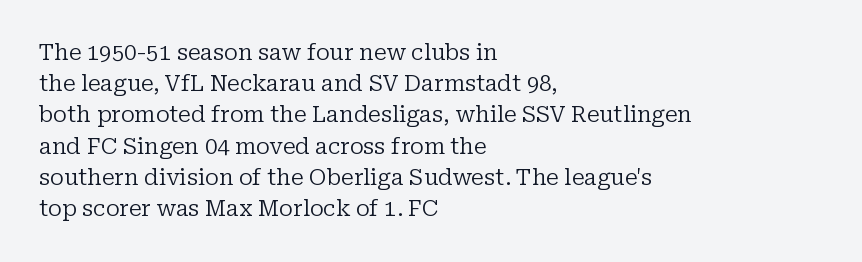
Every row of glyphs begins at an identical x-position on the left. The typesetting does not lean heavy: it is not bold. One glance says typical: line gaps are just what's usual. Underlining? Definitely not there.
